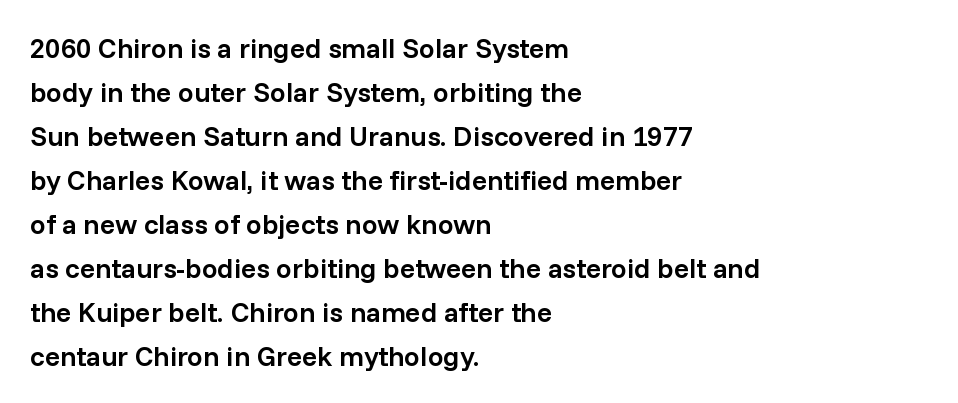
The rendering uses a semibold face; strokes are thickened but not to full bold. Each word holds together tightly as a unit, with standard inter-letter gaps. One glance says typical: line gaps are just what's usual. Casual observation: everything's shoved over to the left.
